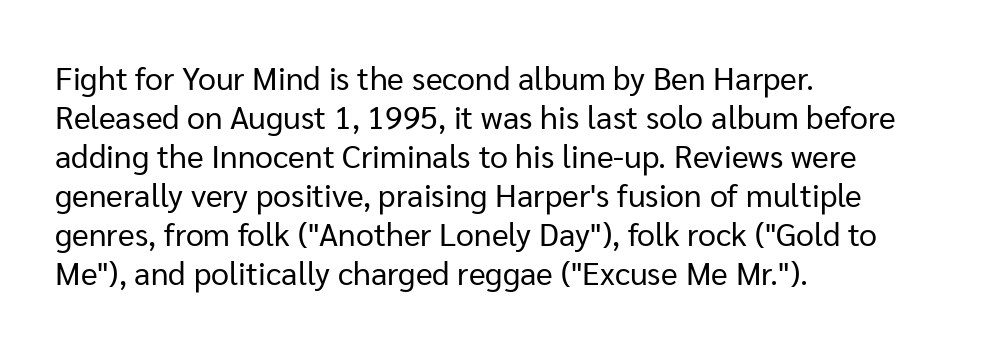
Q: Is the text bold? A: No.
Q: Is the text italic (slanted)? A: No, it is upright.
Q: Is the typeface a serif or a sans-serif typeface? A: Sans-serif.
Q: Is the text underlined? A: No.
Q: How is the paragraph aligned? A: Left-aligned.
Q: Is the spacing between letters normal or unusually wide? A: Normal.
Q: Width (condensed, normal, or wide)? A: Normal.
Q: Stroke contrast? A: Low.
Q: x-height? A: Medium.
Q: Monospaced? A: No.
